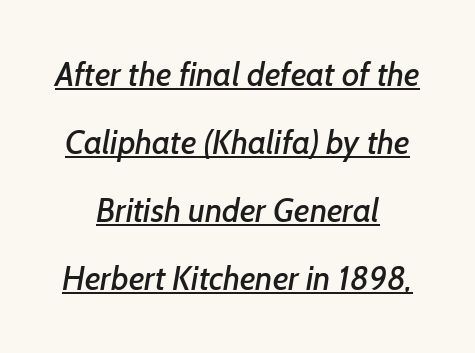
The image shows 33 px sans-serif type; set centered, loose line spacing (2.06x), normal letter spacing, underlined; low stroke contrast and a medium x-height.
